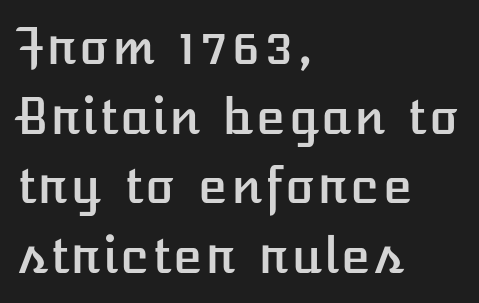
Q: Is the text italic (slanted)? A: No, it is upright.
Q: Is the text underlined? A: No.
Q: How is the paragraph aligned? A: Left-aligned.
Q: Is the spacing between letters normal or unusually wide? A: Normal.
Q: Is the spacing between lines tight, normal or loose? A: Normal.
Q: Width (condensed, normal, or wide)? A: Normal.
Q: Stroke contrast? A: Low.
Q: x-height? A: Medium.
